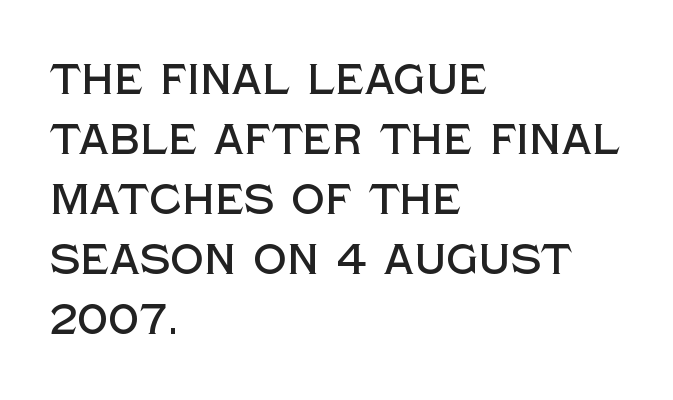
Q: Is the text italic (slanted)? A: No, it is upright.
Q: Is the typeface a serif or a sans-serif typeface? A: Sans-serif.
Q: Is the text underlined? A: No.
Q: How is the paragraph aligned? A: Left-aligned.
Q: Is the spacing between letters normal or unusually wide? A: Normal.
Q: Is the spacing between lines tight, normal or loose? A: Normal.
Q: Width (condensed, normal, or wide)? A: Normal.
Q: x-height? A: Large.
Q: Monospaced? A: No.
